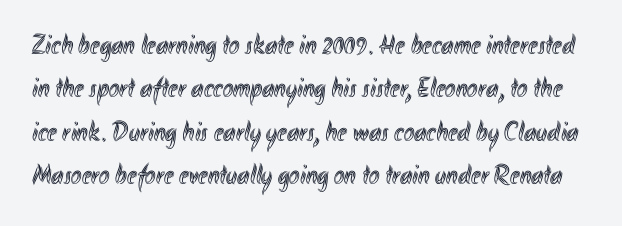
The image shows 28 px condensed type; set normal line spacing (1.55x), normal letter spacing, not underlined; a small x-height.
